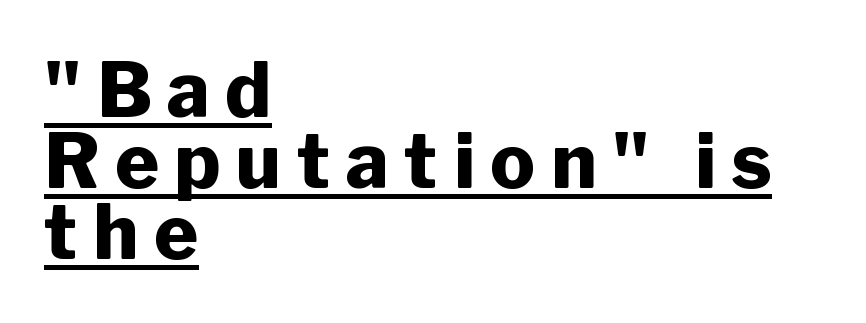
Q: Is the text bold? A: Yes.
Q: Is the text italic (slanted)? A: No, it is upright.
Q: Is the typeface a serif or a sans-serif typeface? A: Sans-serif.
Q: Is the text underlined? A: Yes.
Q: How is the paragraph aligned? A: Left-aligned.
Q: Is the spacing between letters normal or unusually wide? A: Unusually wide.
Q: Is the spacing between lines tight, normal or loose? A: Tight.
Q: Width (condensed, normal, or wide)? A: Normal.
Q: Stroke contrast? A: Low.
Q: x-height? A: Medium.
Q: Monospaced? A: No.
